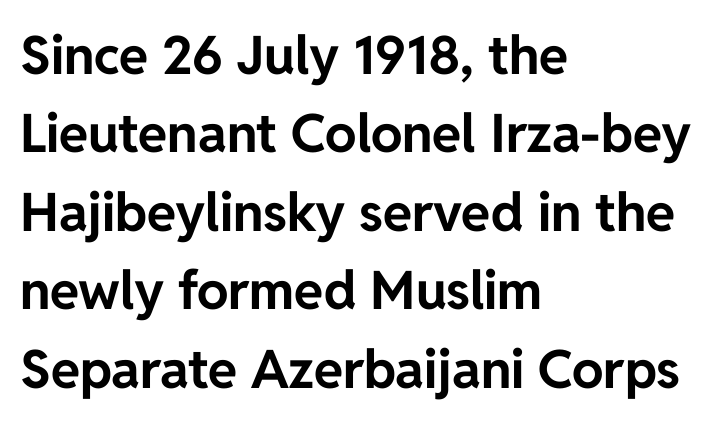
{"serif": "no", "italic": "no", "bold": "yes", "weight": "bold", "width": "normal", "stroke_contrast": "low", "x_height": "medium", "monospaced": "no", "underline": "no", "align": "left", "line_spacing": "normal", "line_spacing_ratio": 1.48, "letter_spacing": "normal", "letter_spacing_em": 0.0, "glyph_px": 53}
